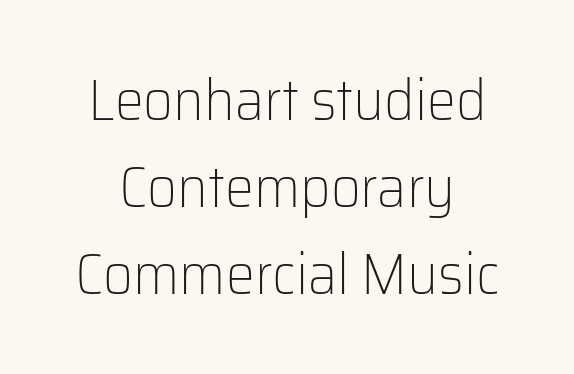
To sum up the face: it is a sans, with no serifs. These lines keep a tight, regular rhythm from letter to letter. Is there much room between lines? A standard amount, neither cramped nor airy. The letters advance in unequal steps, a hallmark of proportional type.
